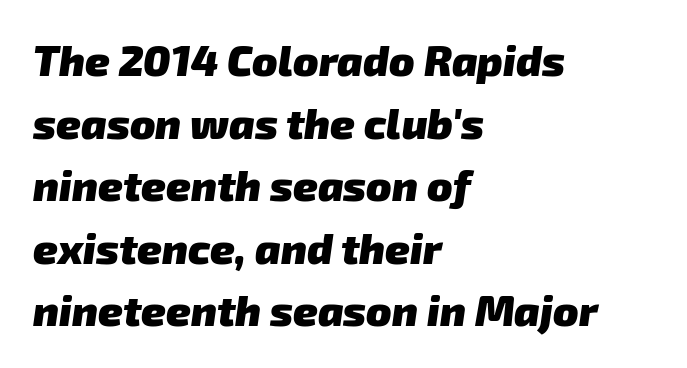
Q: Is the text bold? A: Yes.
Q: Is the typeface a serif or a sans-serif typeface? A: Sans-serif.
Q: Is the text underlined? A: No.
Q: How is the paragraph aligned? A: Left-aligned.
Q: Is the spacing between letters normal or unusually wide? A: Normal.
Q: Is the spacing between lines tight, normal or loose? A: Normal.
Q: Width (condensed, normal, or wide)? A: Normal.
Q: Stroke contrast? A: Low.
Q: x-height? A: Medium.
Q: Monospaced? A: No.
